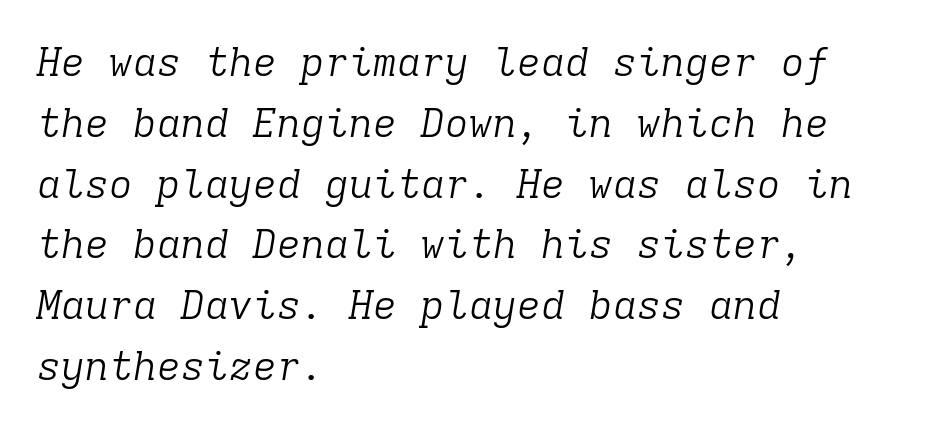
Q: Is the text bold? A: No.
Q: Is the text italic (slanted)? A: Yes, it leans right by about 9 degrees.
Q: Is the typeface a serif or a sans-serif typeface? A: Serif.
Q: Is the text underlined? A: No.
Q: How is the paragraph aligned? A: Left-aligned.
Q: Is the spacing between letters normal or unusually wide? A: Normal.
Q: Is the spacing between lines tight, normal or loose? A: Normal.
Q: Width (condensed, normal, or wide)? A: Normal.
Q: Stroke contrast? A: Low.
Q: x-height? A: Medium.
Q: Monospaced? A: Yes.
